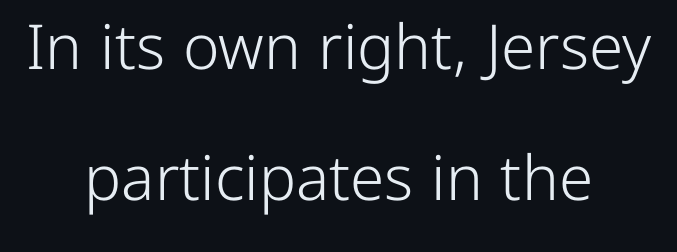
The image shows 62 px light sans-serif type, upright; set centered, loose line spacing (2.11x), normal letter spacing, not underlined; low stroke contrast and a medium x-height.
